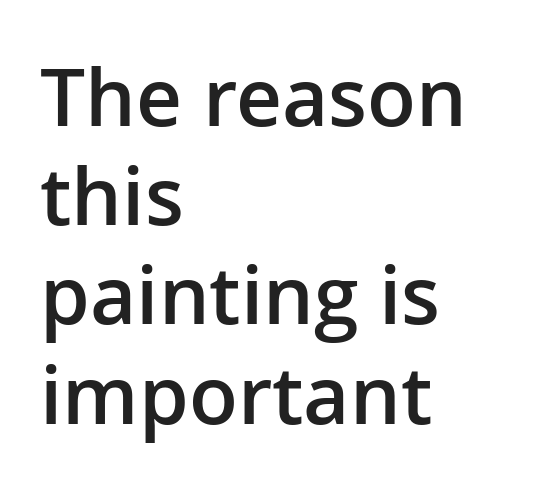
The zone under the glyphs is completely vacant. How are the letters spaced? Ordinarily, with no added tracking. The letters carry no serifs — their stems end cleanly without finishing strokes. The lettering stays uniformly vertical, giving the passage a roman look.
